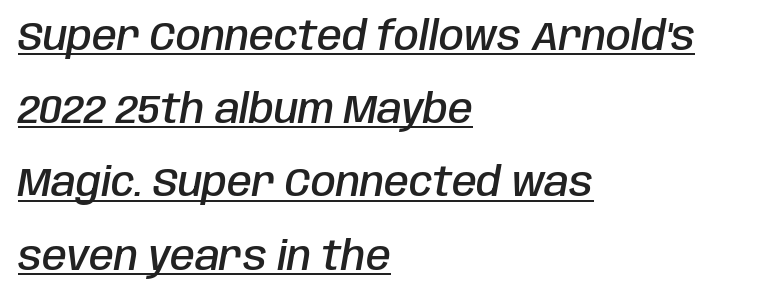
Q: Is the text bold? A: Semi-bold.
Q: Is the text italic (slanted)? A: Yes, it leans right by about 10 degrees.
Q: Is the text underlined? A: Yes.
Q: How is the paragraph aligned? A: Left-aligned.
Q: Is the spacing between letters normal or unusually wide? A: Normal.
Q: Width (condensed, normal, or wide)? A: Condensed.
Q: Stroke contrast? A: Low.
Q: x-height? A: Large.
Q: Monospaced? A: No.
